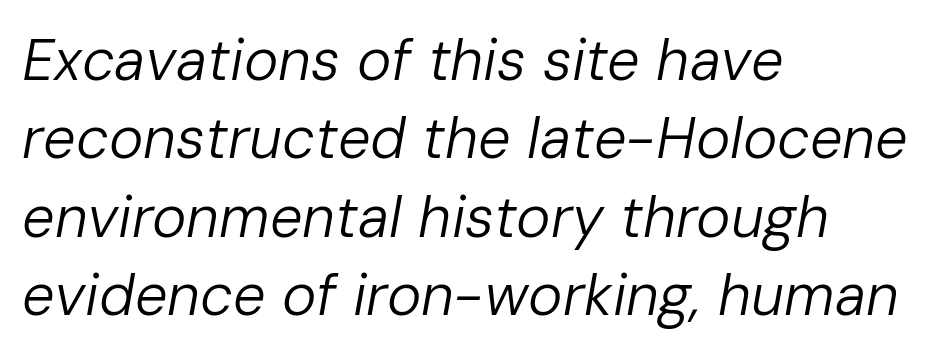
Q: Is the text bold? A: No.
Q: Is the text italic (slanted)? A: Yes, it leans right by about 10 degrees.
Q: Is the text underlined? A: No.
Q: How is the paragraph aligned? A: Left-aligned.
Q: Is the spacing between letters normal or unusually wide? A: Normal.
Q: Is the spacing between lines tight, normal or loose? A: Normal.
Q: Width (condensed, normal, or wide)? A: Normal.
Q: Stroke contrast? A: Low.
Q: x-height? A: Medium.
Q: Monospaced? A: No.
